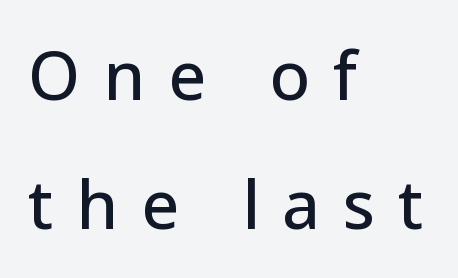
The baseline area is clear. Do the characters align in a grid? No, the font is proportional. The rendering inserts visible extra space after every character. This block would shrink considerably if given ordinary leading; it's expanded now. It's the straight-up-and-down kind of type. Every row of glyphs begins at an identical x-position on the left.
